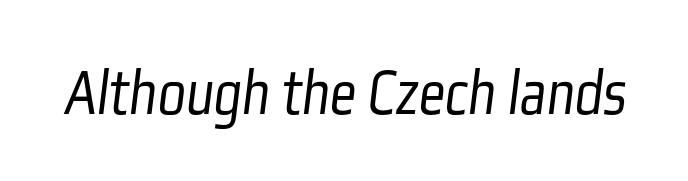
Words appear dense and cohesive because spacing is normal. Grotesque or geometric, the face here clearly has no serifs. Stems here are at most as thick as an everyday book face. The letters advance in unequal steps, a hallmark of proportional type. Check under the words: just untouched page.
